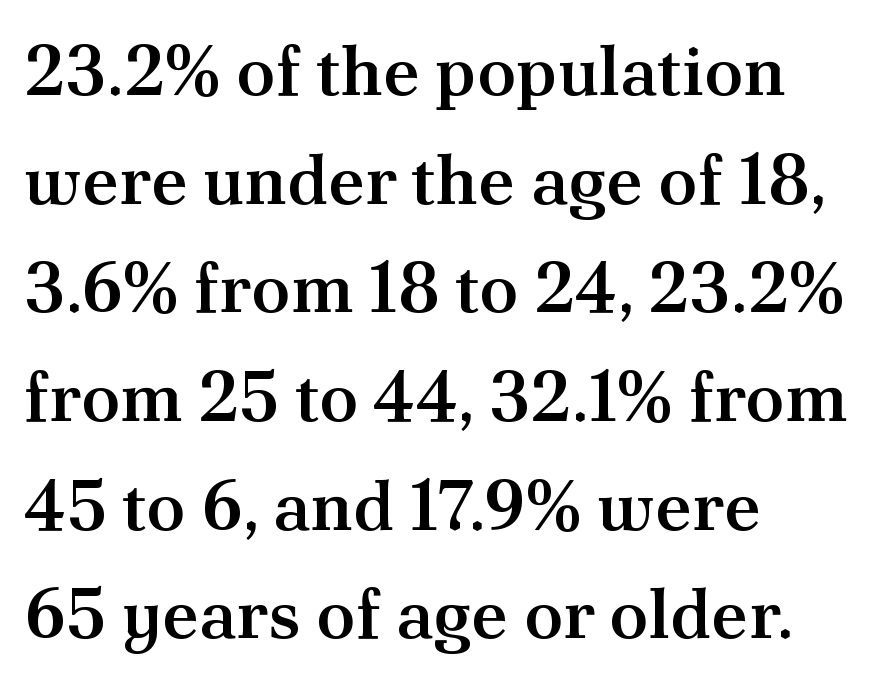
The image shows 71 px semibold serif type, upright; set left-aligned, normal line spacing (1.53x), normal letter spacing, not underlined; medium stroke contrast and a small x-height.
